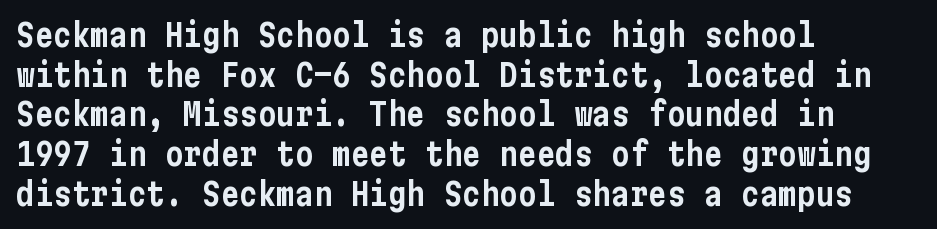
Q: Is the text italic (slanted)? A: No, it is upright.
Q: Is the typeface a serif or a sans-serif typeface? A: Sans-serif.
Q: Is the text underlined? A: No.
Q: How is the paragraph aligned? A: Left-aligned.
Q: Is the spacing between letters normal or unusually wide? A: Normal.
Q: Is the spacing between lines tight, normal or loose? A: Normal.
Q: Width (condensed, normal, or wide)? A: Condensed.
Q: Stroke contrast? A: Low.
Q: x-height? A: Medium.
